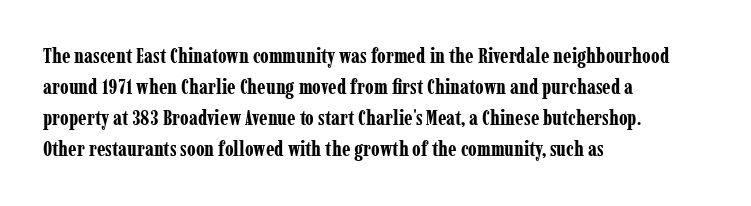
Q: Is the text bold? A: Yes.
Q: Is the text italic (slanted)? A: No, it is upright.
Q: Is the text underlined? A: No.
Q: How is the paragraph aligned? A: Left-aligned.
Q: Is the spacing between letters normal or unusually wide? A: Normal.
Q: Is the spacing between lines tight, normal or loose? A: Normal.
